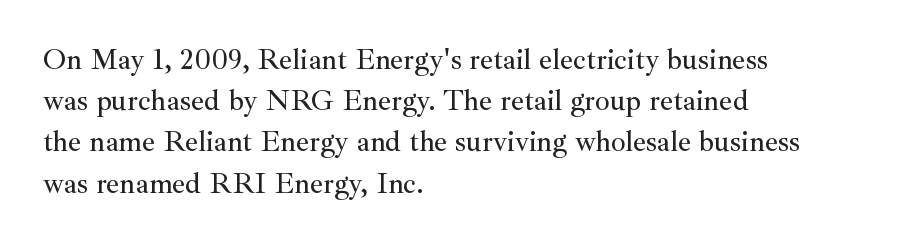
The image shows 29 px serif type, upright; set left-aligned, normal line spacing (1.42x), normal letter spacing, not underlined; medium stroke contrast and a small x-height.
